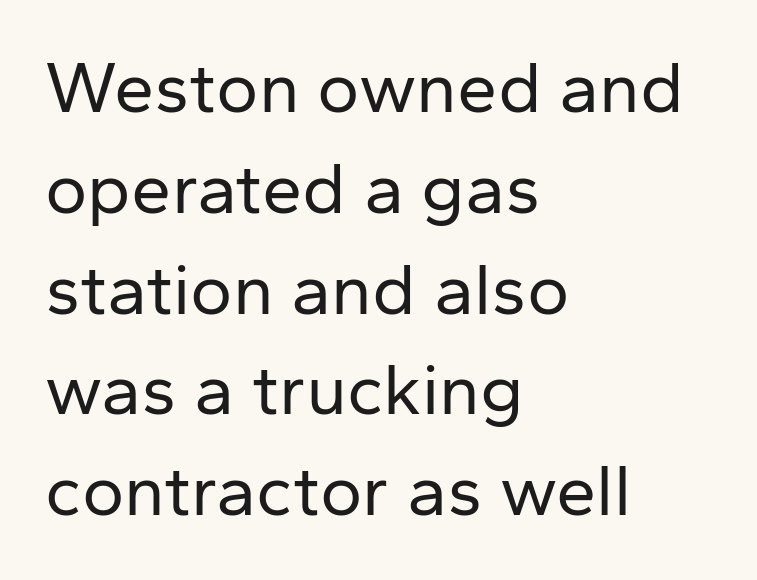
The image shows 72 px regular-weight sans-serif type, upright; set left-aligned, normal line spacing (1.4x), normal letter spacing, not underlined; low stroke contrast and a medium x-height.
